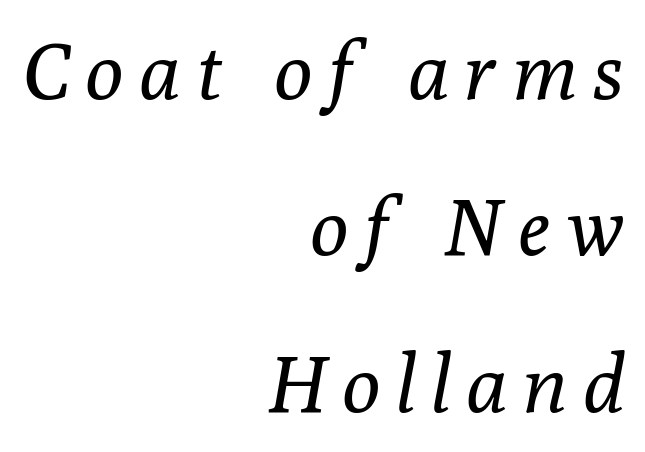
Right-aligned paragraph, ragged on the left. The passage shown has open, widely tracked lettering throughout. No extra ink here — the face is not bold. These lines are composed in type with serifs. Type without underlining. These lines are rendered in a variable-pitch font.
